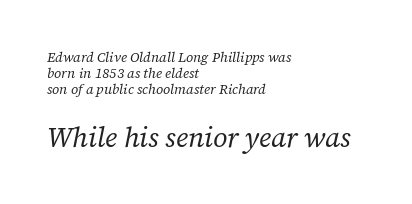
Nobody drew a line under any word here. The typesetter chose a ragged-right arrangement here. The rendering uses natural spacing where letterforms have individual widths. Top chunk: small. Bottom chunk: large. Weight class: somewhere from thin through regular.
